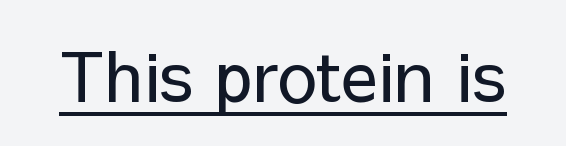
The image shows 69 px regular-weight sans-serif type, upright; set normal letter spacing, underlined; low stroke contrast and a medium x-height.
